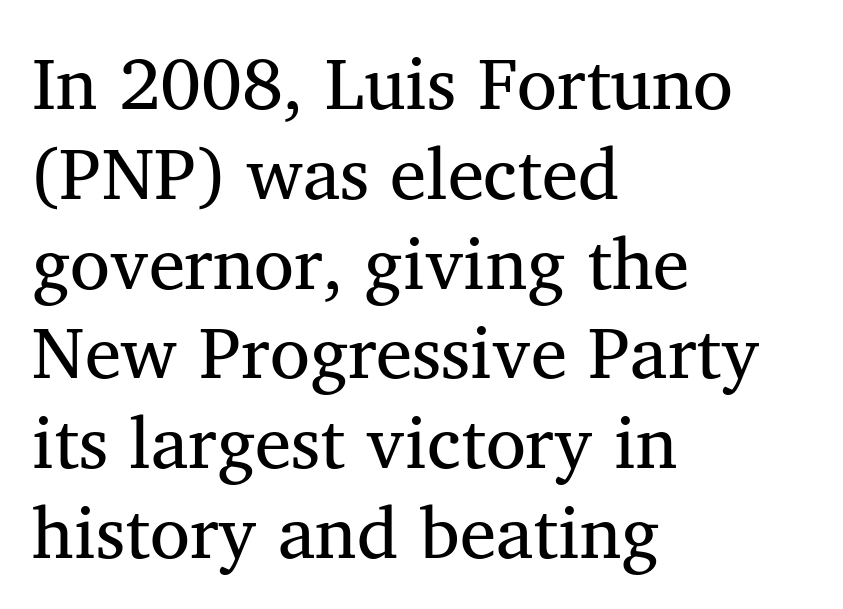
The image shows 73 px regular-weight serif type, upright; set left-aligned, line spacing 1.23x, normal letter spacing, not underlined; medium stroke contrast and a medium x-height.
